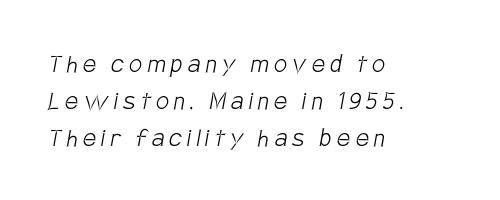
The lines in this sample share a left origin and differ only in where they stop. Regular leading. You could not count columns in this text — the font is proportionally spaced. Stems here are at most as thick as an everyday book face. Honestly, there is no underline to notice here at all.
